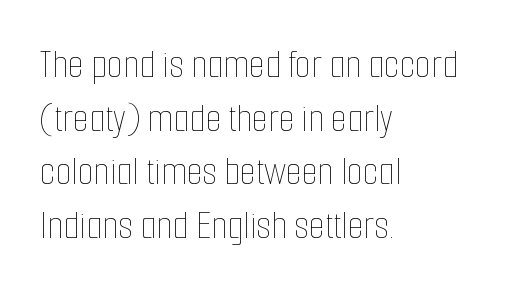
The image shows 41 px thin, condensed type, upright; set left-aligned, normal line spacing (1.31x), normal letter spacing, not underlined; low stroke contrast and a medium x-height.
